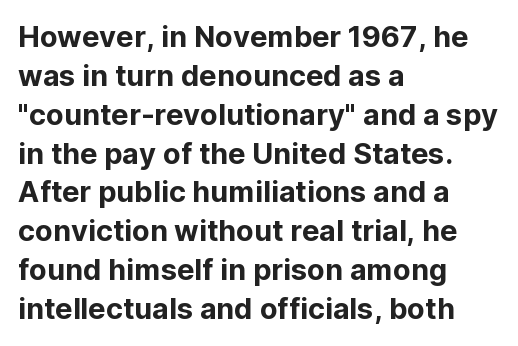
Q: Is the text italic (slanted)? A: No, it is upright.
Q: Is the typeface a serif or a sans-serif typeface? A: Sans-serif.
Q: Is the text underlined? A: No.
Q: How is the paragraph aligned? A: Left-aligned.
Q: Is the spacing between letters normal or unusually wide? A: Normal.
Q: Is the spacing between lines tight, normal or loose? A: Normal.
Q: Width (condensed, normal, or wide)? A: Normal.
Q: Stroke contrast? A: Low.
Q: x-height? A: Medium.
Q: Monospaced? A: No.
